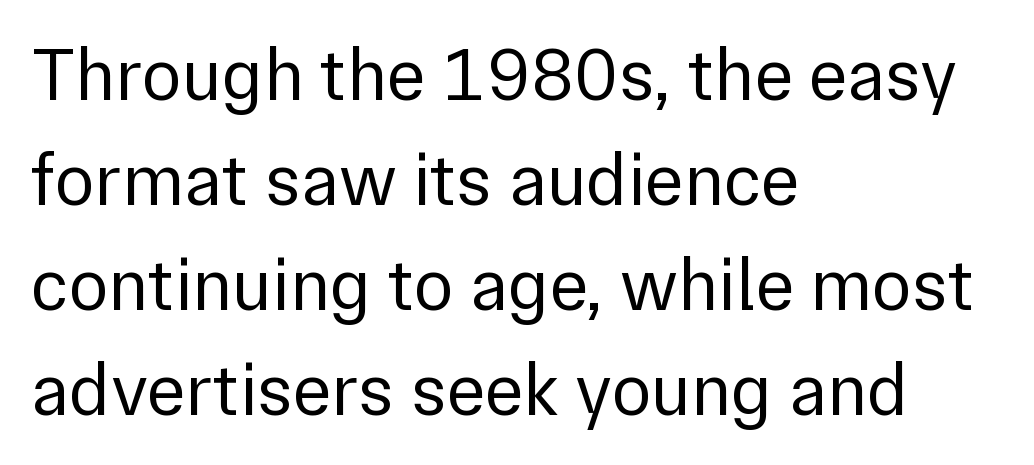
Visually the block forms a straight wall on the left and a jagged coastline on the right. Observe the ordinary spacing: letters are neighbours, not strangers. The specimen omits any rule beneath the text block's lines. Evenly set lines give the paragraph a standard silhouette. You could not count columns in this text — the font is proportionally spaced.
